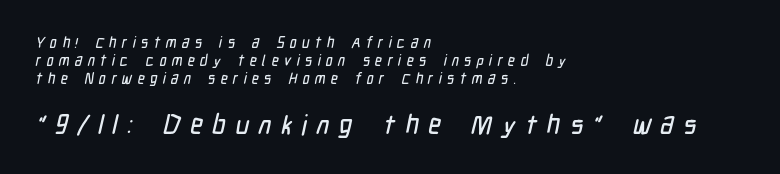
A student would call this left alignment; a typographer would say flush left, rag right. Here the second block reads like a headline and the first like body copy. The tracking jumps out immediately: characters are airy and widely separated. Unmarked baselines from the first word to the last.
